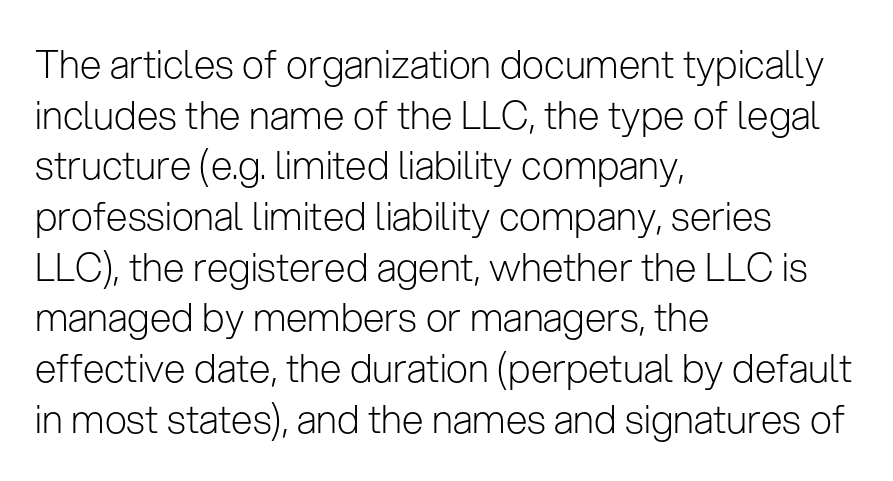
Q: Is the text bold? A: No.
Q: Is the text italic (slanted)? A: No, it is upright.
Q: Is the typeface a serif or a sans-serif typeface? A: Sans-serif.
Q: Is the text underlined? A: No.
Q: How is the paragraph aligned? A: Left-aligned.
Q: Is the spacing between letters normal or unusually wide? A: Normal.
Q: Is the spacing between lines tight, normal or loose? A: Normal.
Q: Width (condensed, normal, or wide)? A: Normal.
Q: Stroke contrast? A: Low.
Q: x-height? A: Medium.
Q: Monospaced? A: No.
